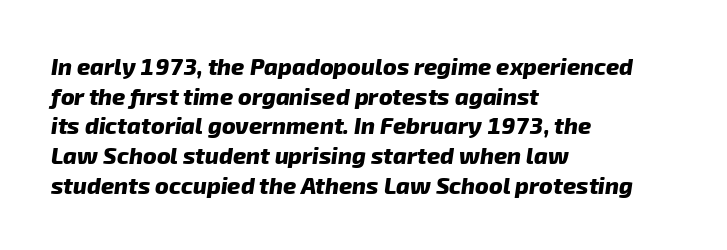
Plain, unruled lines of type. What weight is shown? A full bold with thick strokes. Rows of type keep a routine distance in the vertical direction. Students, note that the glyphs here touch the page at normal intervals. In CSS terms this would be text-align: left.
